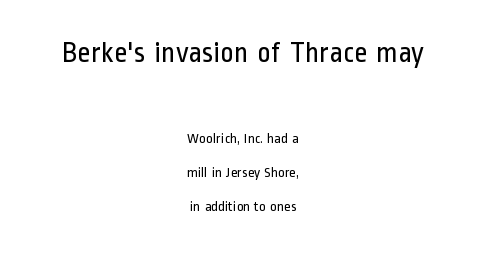
Each letter keeps its own natural width here, so spacing adapts to shape. Notice how the stems are strictly vertical — no italics here. Look at the tracking — it's just the regular setting, nothing added. The passage shown is typeset with a sans-serif family.
